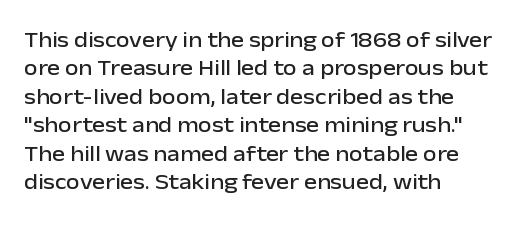
The image shows 22 px text type, upright; set left-aligned, normal line spacing (1.29x), normal letter spacing, not underlined.
